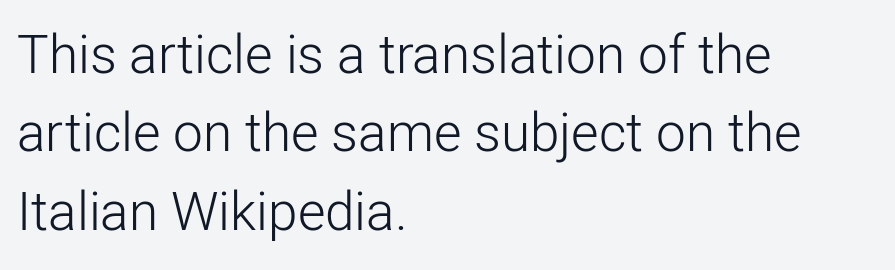
Q: Is the text bold? A: No.
Q: Is the text italic (slanted)? A: No, it is upright.
Q: Is the typeface a serif or a sans-serif typeface? A: Sans-serif.
Q: Is the text underlined? A: No.
Q: How is the paragraph aligned? A: Left-aligned.
Q: Is the spacing between letters normal or unusually wide? A: Normal.
Q: Is the spacing between lines tight, normal or loose? A: Normal.
Q: Width (condensed, normal, or wide)? A: Normal.
Q: Stroke contrast? A: Low.
Q: x-height? A: Medium.
Q: Monospaced? A: No.
